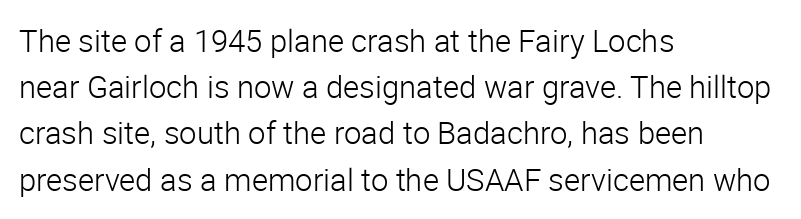
This rendering leaves character spacing at its baseline value. Serif or sans? Sans — the stroke terminals are bare. Line beginnings align vertically; line endings do not. If you drew a line through each stem, it would be perfectly vertical. Stem width sits at or under what a default text font uses.
